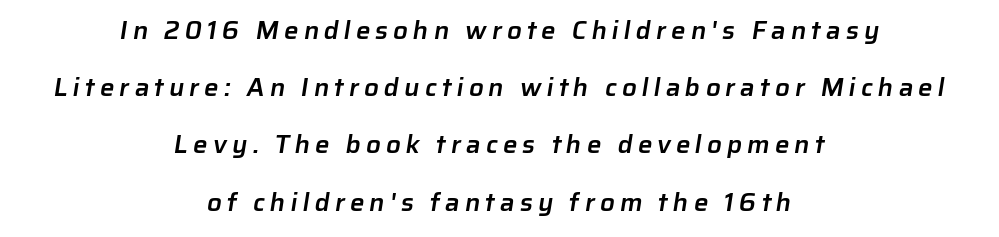
Any mark beneath the type? The region is blank. These lines stack symmetrically, like a column narrowing and widening about its center. Compared with typical paragraphs, the rows here are farther apart. Firm but not heavy-handed strokes: this text is semibold.
